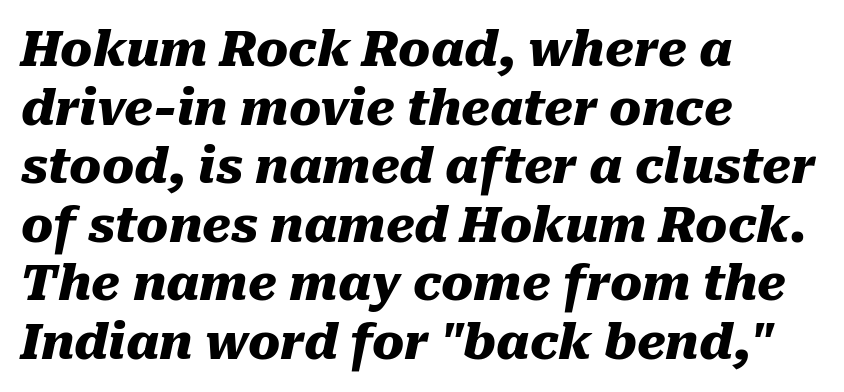
Words appear dense and cohesive because spacing is normal. Here the designer chose a conventional face with non-uniform glyph widths. Where is the straight margin? On the left. Weight: bold. The gap between lines stays unmarked.
